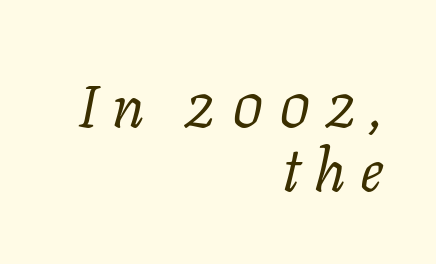
{"serif": "yes", "italic": "yes", "lean": "right", "slant_degrees": 11, "bold": "no", "weight": "regular", "width": "normal", "stroke_contrast": "low", "x_height": "medium", "monospaced": "no", "underline": "no", "align": "right", "line_spacing": "tight", "line_spacing_ratio": 1.09, "letter_spacing": "wide", "letter_spacing_em": 0.24, "glyph_px": 59}
